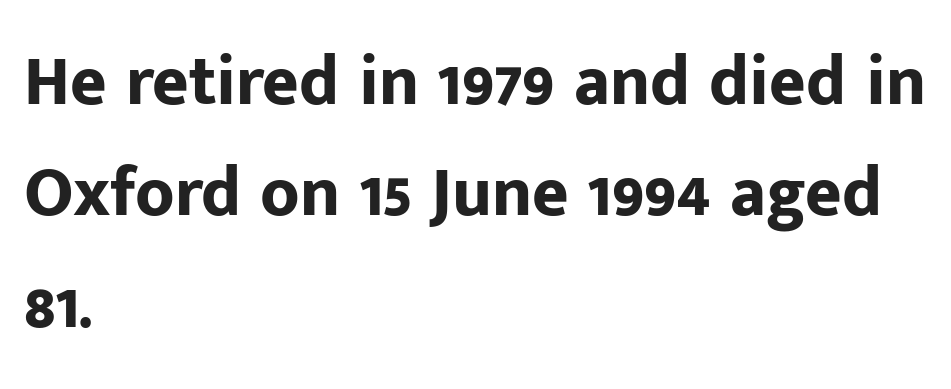
Check where the strokes stop: nothing finishes them off — pure sans. Compared with a centered layout, this one pins lines to the left instead. Typesetter's note: full bold, strokes at maximum text heaviness. Bare-footed words on every line.
